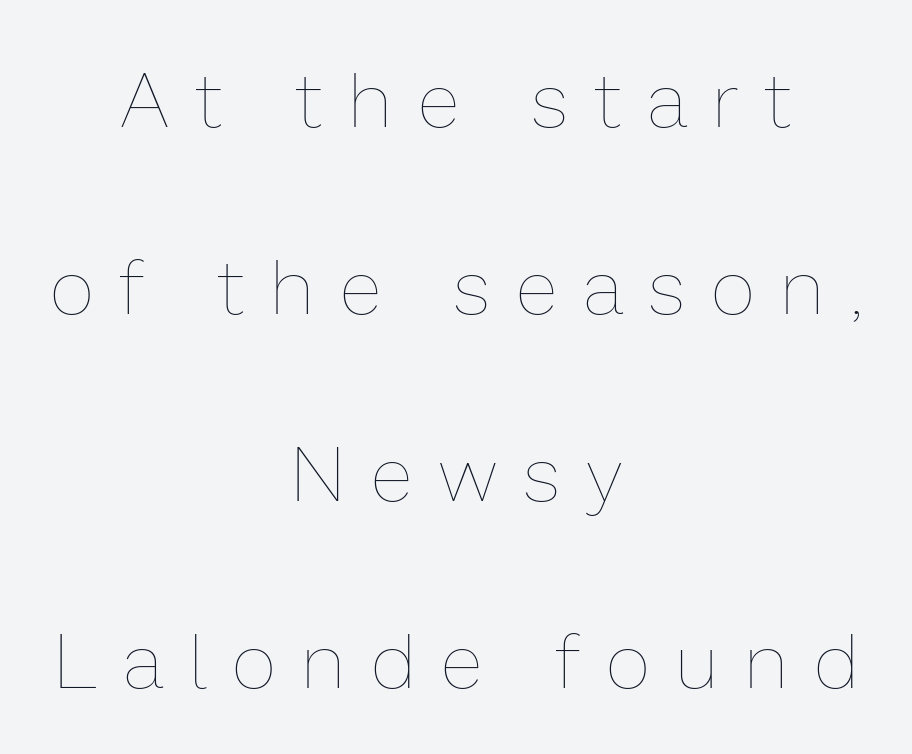
In terms of letterspacing, this is a distinctly airy, spread setting. The face used here is proportionally spaced, like ordinary book or web type. The line-height multiplier appears high, well above default. The paragraph has two soft edges and a firm central axis. The typography opts for an upright posture over an oblique one. A clean baseline with only descenders dipping below it.
